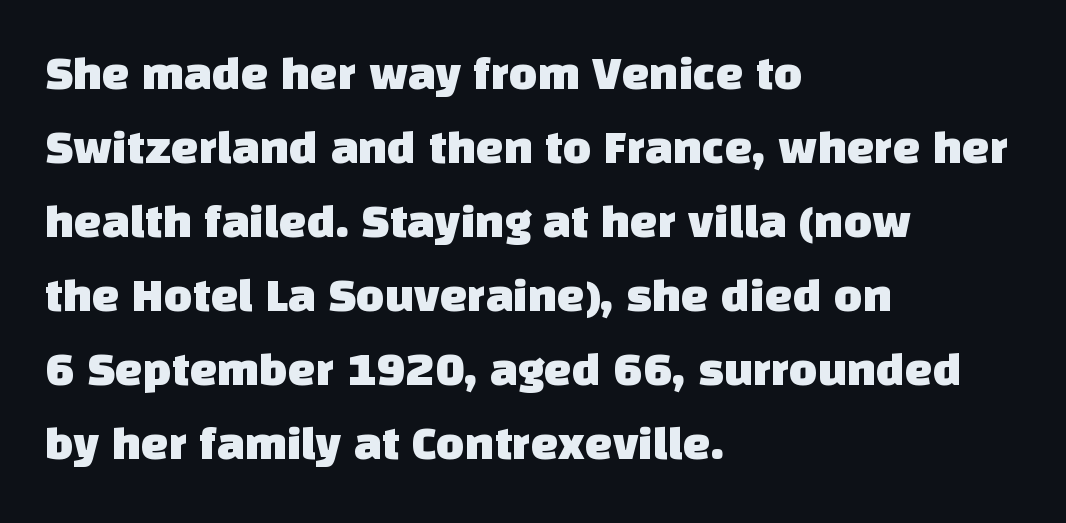
Q: Is the typeface a serif or a sans-serif typeface? A: Sans-serif.
Q: Is the text underlined? A: No.
Q: How is the paragraph aligned? A: Left-aligned.
Q: Is the spacing between letters normal or unusually wide? A: Normal.
Q: Is the spacing between lines tight, normal or loose? A: Normal.
Q: Width (condensed, normal, or wide)? A: Normal.
Q: Stroke contrast? A: Low.
Q: x-height? A: Large.
Q: Monospaced? A: No.
